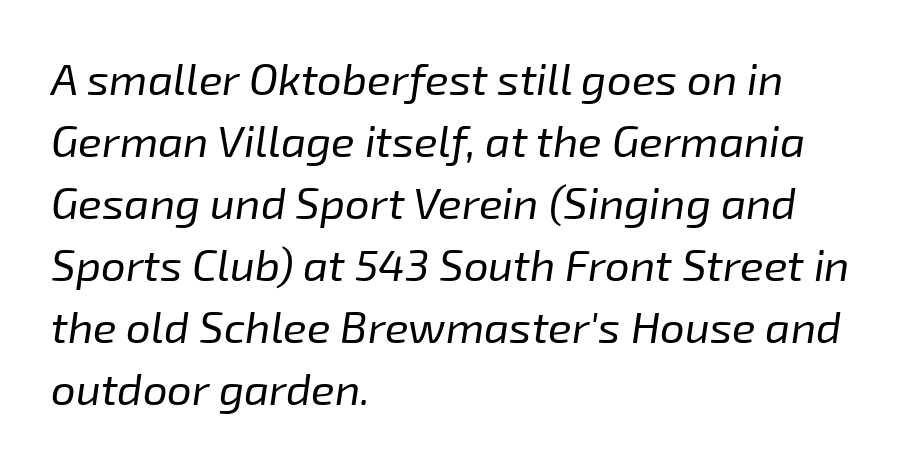
{"italic": "yes", "lean": "right", "slant_degrees": 8, "bold": "no", "weight": "regular", "width": "normal", "stroke_contrast": "low", "x_height": "medium", "monospaced": "no", "underline": "no", "align": "left", "line_spacing": "normal", "line_spacing_ratio": 1.41, "letter_spacing": "normal", "letter_spacing_em": 0.0, "glyph_px": 44}
